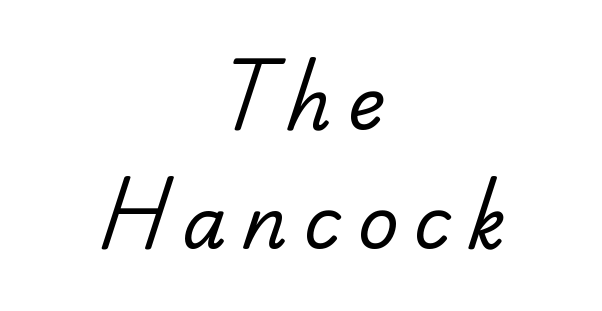
Q: Is the text bold? A: No.
Q: Is the typeface a serif or a sans-serif typeface? A: Serif.
Q: Is the text underlined? A: No.
Q: How is the paragraph aligned? A: Centered.
Q: Is the spacing between letters normal or unusually wide? A: Unusually wide.
Q: Is the spacing between lines tight, normal or loose? A: Normal.
Q: Width (condensed, normal, or wide)? A: Normal.
Q: Stroke contrast? A: Low.
Q: x-height? A: Small.
Q: Monospaced? A: No.
